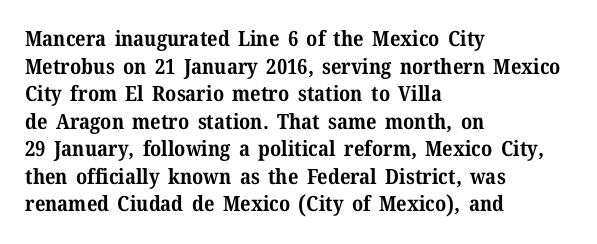
The image shows 21 px bold type, upright; set left-aligned, normal line spacing (1.31x), normal letter spacing, not underlined.
